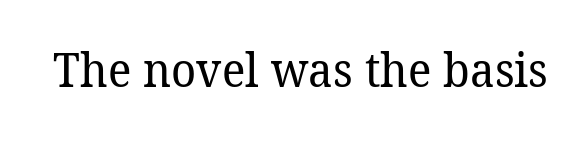
Q: Is the text bold? A: No.
Q: Is the typeface a serif or a sans-serif typeface? A: Serif.
Q: Is the text underlined? A: No.
Q: Is the spacing between letters normal or unusually wide? A: Normal.
Q: Width (condensed, normal, or wide)? A: Normal.
Q: Stroke contrast? A: Low.
Q: x-height? A: Medium.
Q: Monospaced? A: No.
